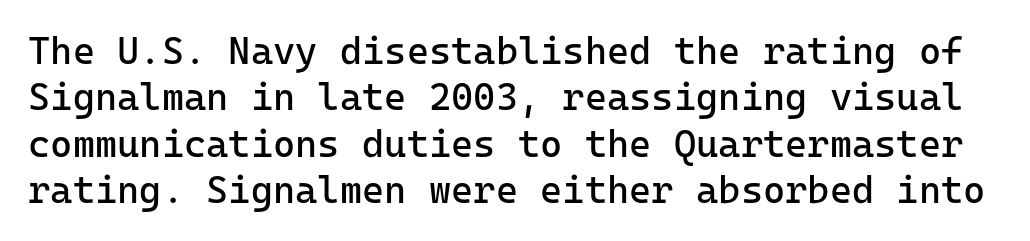
The image shows 38 px regular-weight sans-serif type, upright; set line spacing 1.22x, normal letter spacing, not underlined; low stroke contrast and a medium x-height.
